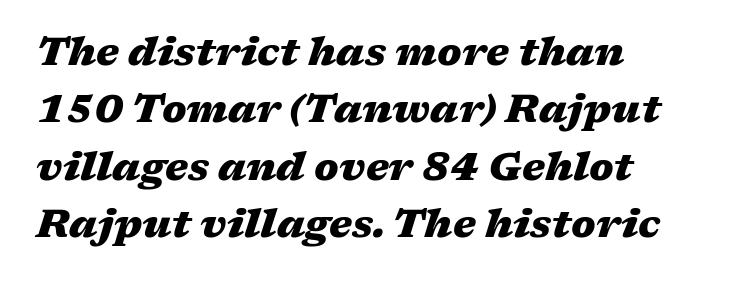
Glance below the letters and you will spot only blank space. What stands out about the letter spacing? Nothing — it is the standard amount. The typesetting leans heavy: a genuine bold. Normally led — the rows are evenly, conventionally spaced. The paragraph shown leans on its left margin. Is the type slanted? Yes — the strokes lean at a clear angle.
